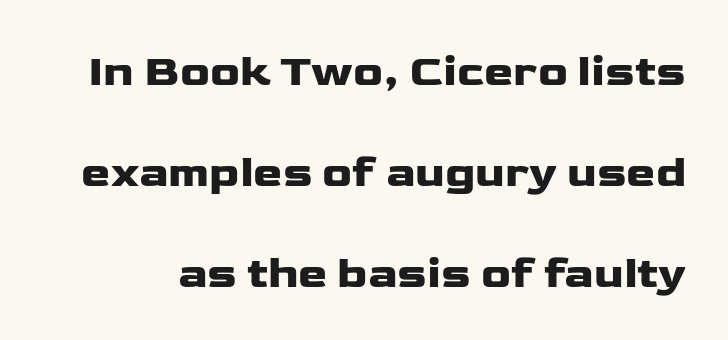
The image shows 44 px wide sans-serif type, upright; set loose line spacing (2.29x), normal letter spacing, not underlined; low stroke contrast and a medium x-height.
